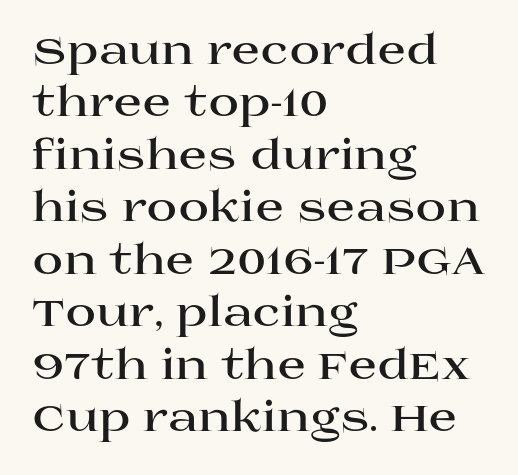
The image shows 42 px bold, wide serif type, upright; set left-aligned, normal line spacing (1.25x), normal letter spacing, not underlined; high stroke contrast and a large x-height.
